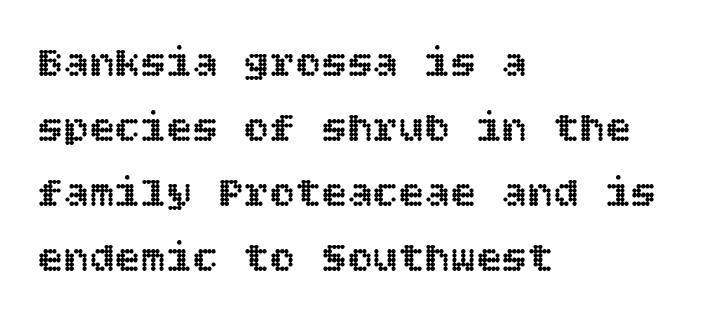
{"italic": "no", "width": "normal", "x_height": "large", "underline": "no", "align": "left", "line_spacing": "normal", "line_spacing_ratio": 1.51, "letter_spacing": "normal", "letter_spacing_em": 0.0, "glyph_px": 43}
